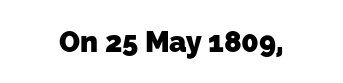
Q: Is the text bold? A: Yes.
Q: Is the typeface a serif or a sans-serif typeface? A: Sans-serif.
Q: Is the text underlined? A: No.
Q: Is the spacing between letters normal or unusually wide? A: Normal.
Q: Width (condensed, normal, or wide)? A: Normal.
Q: Stroke contrast? A: Low.
Q: x-height? A: Medium.
Q: Monospaced? A: No.
